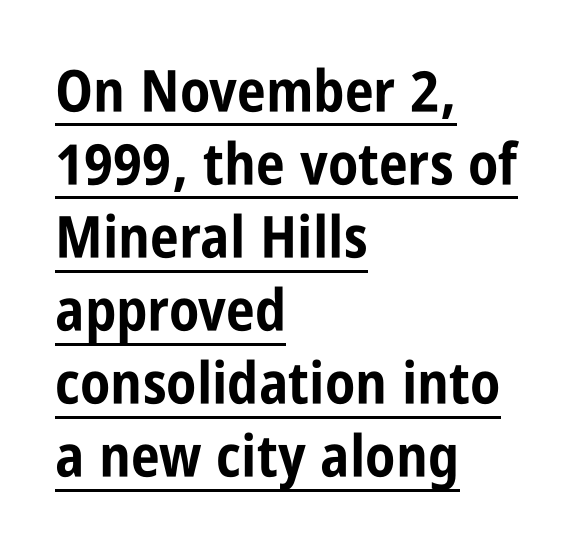
Q: Is the text bold? A: Yes.
Q: Is the text italic (slanted)? A: No, it is upright.
Q: Is the typeface a serif or a sans-serif typeface? A: Sans-serif.
Q: Is the text underlined? A: Yes.
Q: How is the paragraph aligned? A: Left-aligned.
Q: Is the spacing between letters normal or unusually wide? A: Normal.
Q: Is the spacing between lines tight, normal or loose? A: Normal.
Q: Width (condensed, normal, or wide)? A: Condensed.
Q: Stroke contrast? A: Low.
Q: x-height? A: Large.
Q: Monospaced? A: No.
